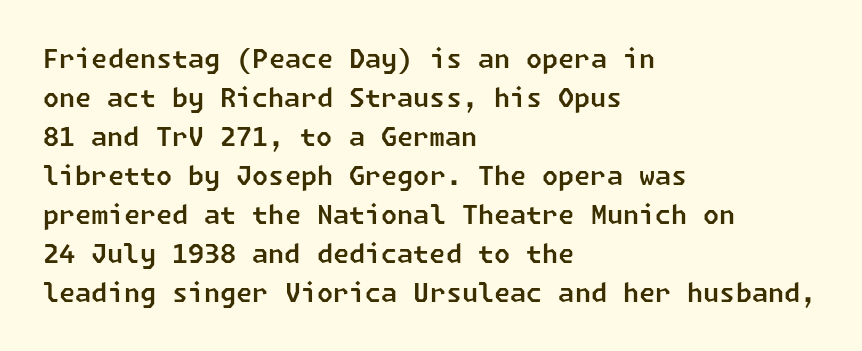
Interline gaps are of average width in this sample. This rendering leaves character spacing at its baseline value. Beneath every word, the page is bare. This sample is left-justified, so line endings fall wherever the words run out.
